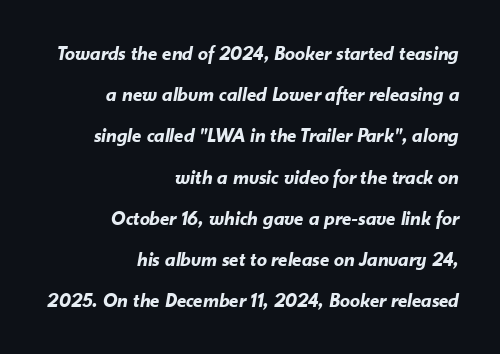
Q: Is the text bold? A: Yes.
Q: Is the text italic (slanted)? A: Yes, it leans right by about 10 degrees.
Q: Is the text underlined? A: No.
Q: How is the paragraph aligned? A: Right-aligned.
Q: Is the spacing between letters normal or unusually wide? A: Normal.
Q: Is the spacing between lines tight, normal or loose? A: Loose.
